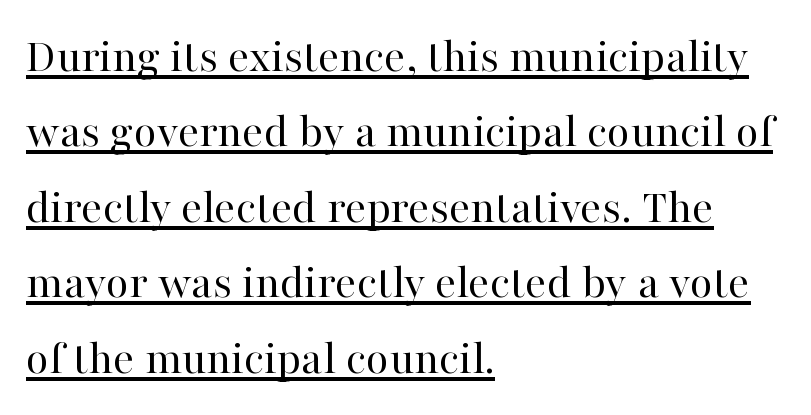
The image shows 50 px regular-weight serif type, upright; set left-aligned, normal line spacing (1.51x), normal letter spacing, underlined; high stroke contrast and a medium x-height.
